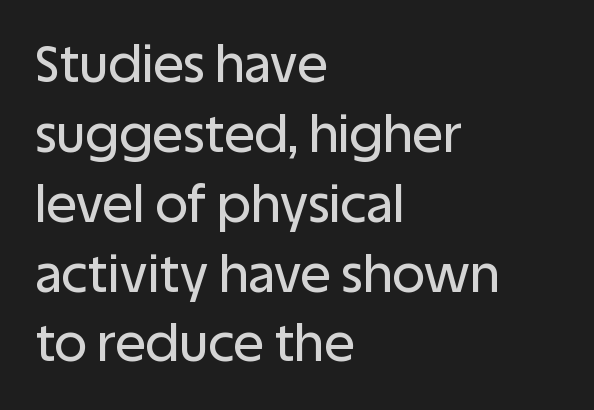
The rendering uses natural spacing where letterforms have individual widths. Nope, not italic — everything's standing straight. Notice how the passage keeps a crisp vertical edge on the left only. The letters sit at their default tracking, neither squeezed nor spread. Beneath every word, the page is bare.
